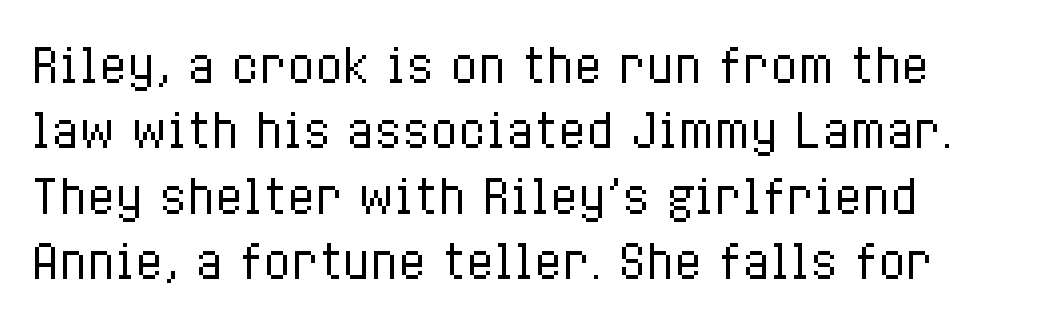
Bold? No — there's no thickening of the strokes. Decoration check: the copy has no underline. The horizontal fit of the characters is conventional and even. Here the designer chose a conventional face with non-uniform glyph widths. Posture: straight, roman, zero tilt. Vertical spacing — default.
